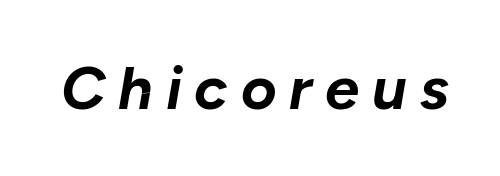
The image shows 61 px bold type, italic (leaning right); set unusually wide letter spacing (+0.21 em), not underlined; low stroke contrast and a medium x-height.
